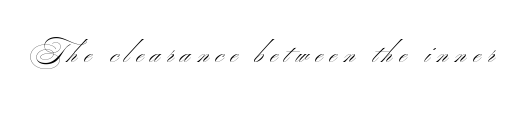
The gaps between neighbouring characters are conspicuously large. Underline: absent. Weight: not bold — regular or lighter.
